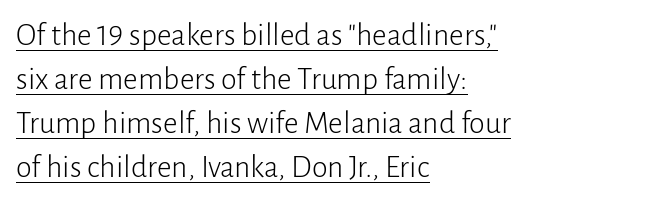
Q: Is the text bold? A: No.
Q: Is the text italic (slanted)? A: No, it is upright.
Q: Is the typeface a serif or a sans-serif typeface? A: Sans-serif.
Q: Is the text underlined? A: Yes.
Q: How is the paragraph aligned? A: Left-aligned.
Q: Is the spacing between letters normal or unusually wide? A: Normal.
Q: Is the spacing between lines tight, normal or loose? A: Normal.
Q: Width (condensed, normal, or wide)? A: Normal.
Q: Stroke contrast? A: Low.
Q: x-height? A: Medium.
Q: Monospaced? A: No.
